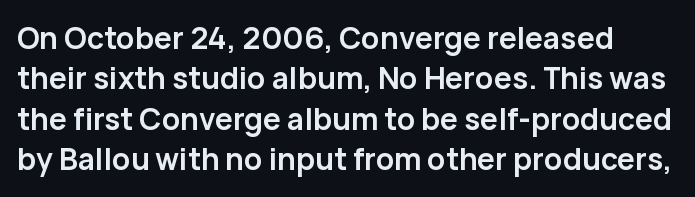
Q: Is the text bold? A: Yes.
Q: Is the text italic (slanted)? A: No, it is upright.
Q: Is the typeface a serif or a sans-serif typeface? A: Sans-serif.
Q: Is the text underlined? A: No.
Q: Is the spacing between letters normal or unusually wide? A: Normal.
Q: Is the spacing between lines tight, normal or loose? A: Normal.
Q: Width (condensed, normal, or wide)? A: Normal.
Q: Stroke contrast? A: Low.
Q: x-height? A: Medium.
Q: Monospaced? A: No.
